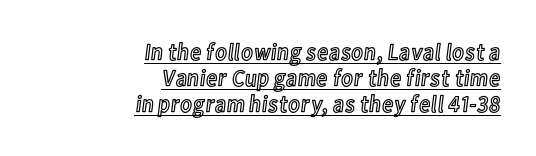
Students, observe: this is what under-led, compact text looks like. The rendering anchors every line to the right-hand side. The face used here is rendered with its standard letterfit. The glyphs are accompanied by a horizontal stroke just below them.
